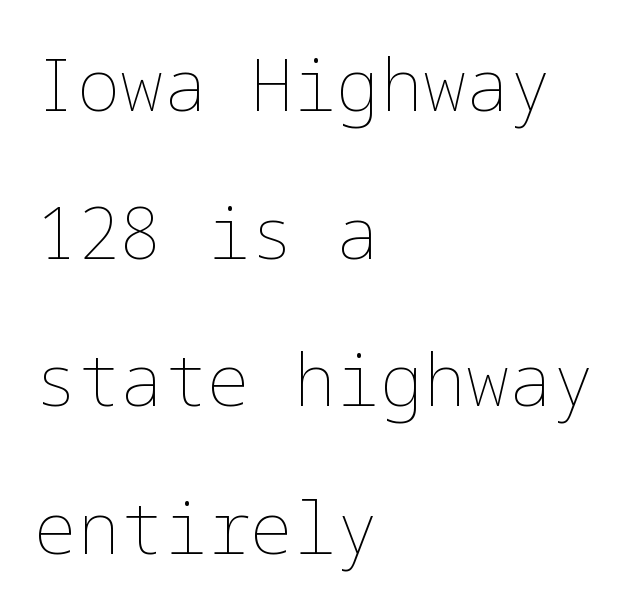
{"italic": "no", "bold": "no", "weight": "thin", "width": "normal", "stroke_contrast": "low", "x_height": "medium", "underline": "no", "align": "left", "line_spacing": "loose", "line_spacing_ratio": 2.05, "letter_spacing": "normal", "letter_spacing_em": 0.0, "glyph_px": 72}
